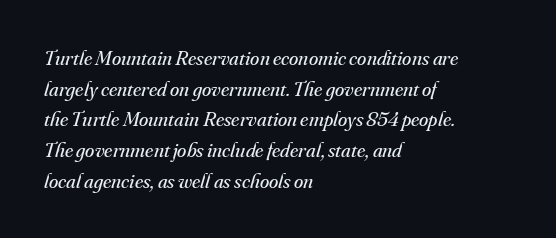
Where is the straight margin? On the left. Line spacing here is normal. Slant detected: the letters are inclined. Decoration check: the copy has no underline. Is the type heavy? It reads as light-to-regular instead.
